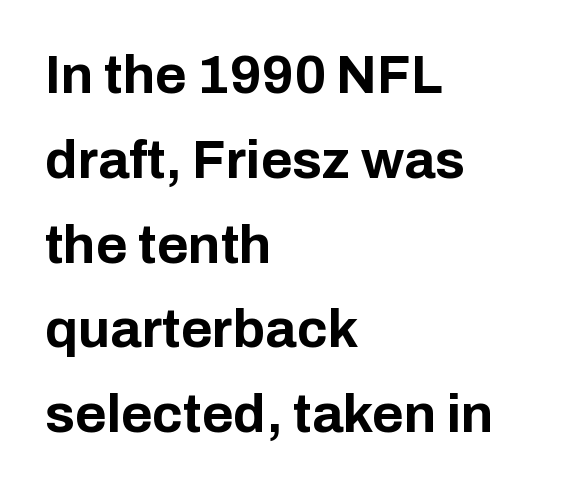
Q: Is the text bold? A: Yes.
Q: Is the text italic (slanted)? A: No, it is upright.
Q: Is the typeface a serif or a sans-serif typeface? A: Sans-serif.
Q: Is the text underlined? A: No.
Q: How is the paragraph aligned? A: Left-aligned.
Q: Is the spacing between letters normal or unusually wide? A: Normal.
Q: Is the spacing between lines tight, normal or loose? A: Normal.
Q: Width (condensed, normal, or wide)? A: Normal.
Q: Stroke contrast? A: Low.
Q: x-height? A: Medium.
Q: Monospaced? A: No.
